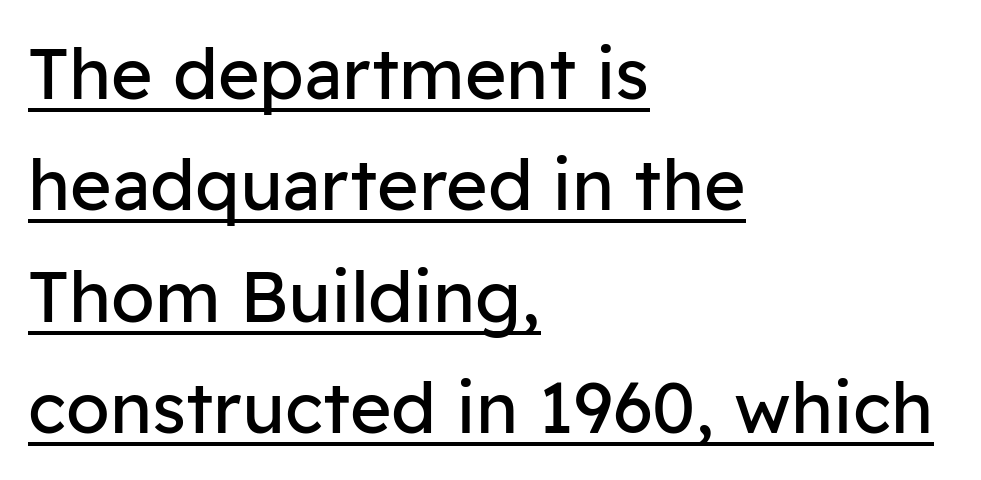
{"serif": "no", "italic": "no", "bold": "no", "weight": "regular", "width": "normal", "stroke_contrast": "low", "x_height": "medium", "monospaced": "no", "underline": "yes", "align": "left", "line_spacing": "normal", "line_spacing_ratio": 1.57, "letter_spacing": "normal", "letter_spacing_em": 0.0, "glyph_px": 71}
